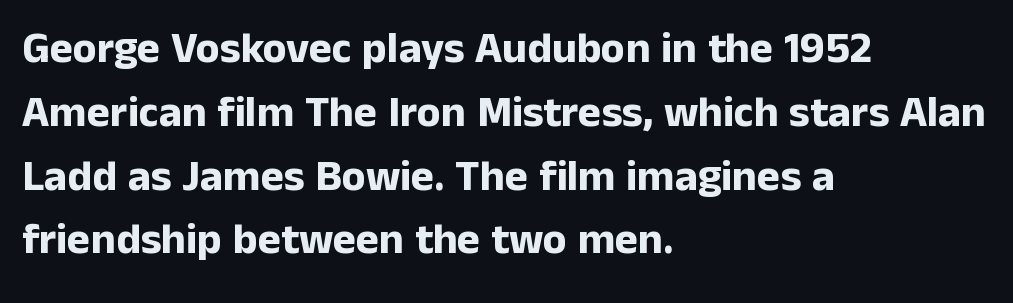
Q: Is the text bold? A: Yes.
Q: Is the text italic (slanted)? A: No, it is upright.
Q: Is the typeface a serif or a sans-serif typeface? A: Sans-serif.
Q: Is the text underlined? A: No.
Q: How is the paragraph aligned? A: Left-aligned.
Q: Is the spacing between letters normal or unusually wide? A: Normal.
Q: Is the spacing between lines tight, normal or loose? A: Normal.
Q: Width (condensed, normal, or wide)? A: Normal.
Q: Stroke contrast? A: Low.
Q: x-height? A: Medium.
Q: Monospaced? A: No.
